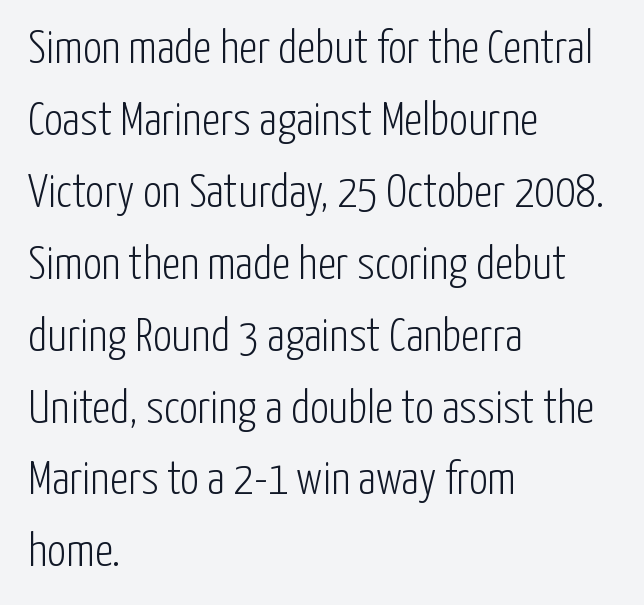
{"serif": "no", "italic": "no", "bold": "no", "weight": "light", "width": "condensed", "stroke_contrast": "low", "x_height": "medium", "monospaced": "no", "underline": "no", "align": "left", "line_spacing": "normal", "line_spacing_ratio": 1.53, "letter_spacing": "normal", "letter_spacing_em": 0.0, "glyph_px": 47}
